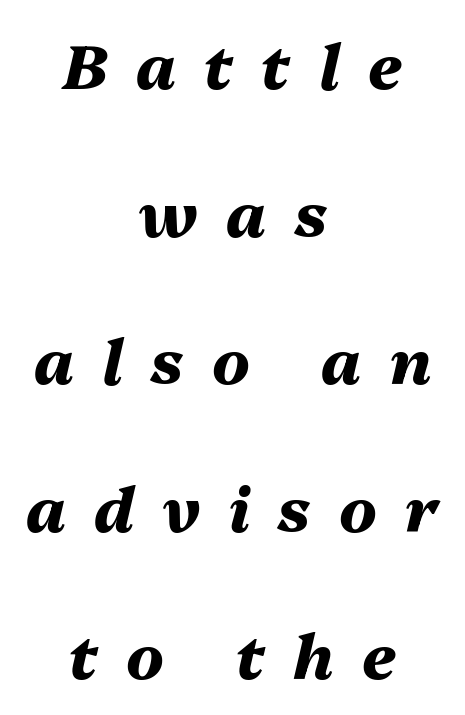
{"italic": "yes", "lean": "right", "slant_degrees": 13, "bold": "yes", "weight": "heavy", "width": "normal", "stroke_contrast": "medium", "x_height": "medium", "monospaced": "no", "underline": "no", "align": "center", "line_spacing": "loose", "line_spacing_ratio": 2.38, "letter_spacing": "wide", "letter_spacing_em": 0.46, "glyph_px": 62}
